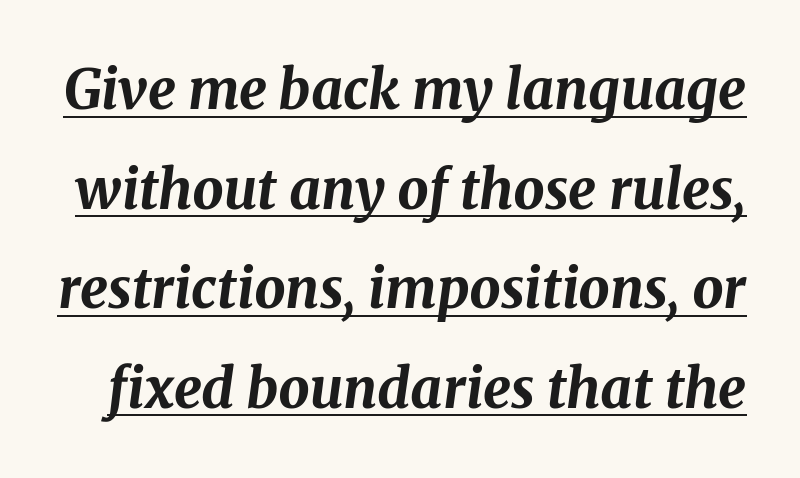
The image shows 55 px bold type, italic (leaning right); set line spacing 1.81x, normal letter spacing, underlined; medium stroke contrast and a medium x-height.
